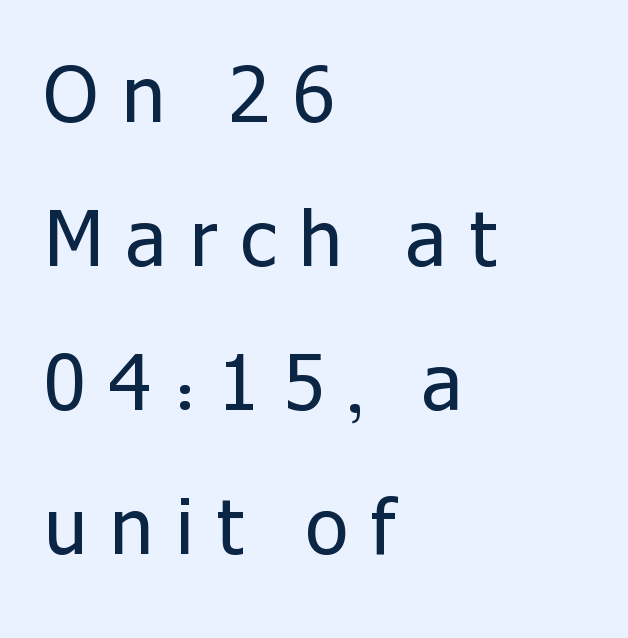
{"serif": "no", "italic": "no", "bold": "no", "weight": "regular", "width": "normal", "stroke_contrast": "low", "x_height": "medium", "monospaced": "no", "underline": "no", "align": "left", "line_spacing_ratio": 1.87, "letter_spacing": "wide", "letter_spacing_em": 0.3, "glyph_px": 77}
